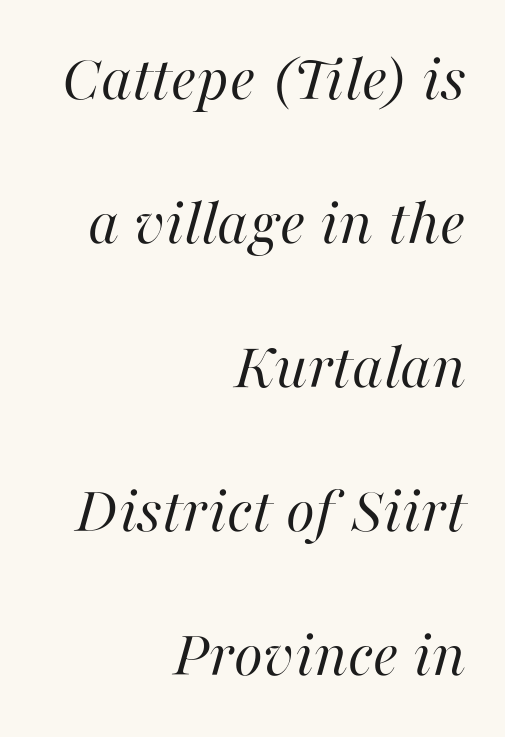
Q: Is the text bold? A: No.
Q: Is the text italic (slanted)? A: Yes, it leans right by about 16 degrees.
Q: Is the text underlined? A: No.
Q: How is the paragraph aligned? A: Right-aligned.
Q: Is the spacing between letters normal or unusually wide? A: Normal.
Q: Is the spacing between lines tight, normal or loose? A: Loose.
Q: Width (condensed, normal, or wide)? A: Normal.
Q: Stroke contrast? A: High.
Q: x-height? A: Medium.
Q: Monospaced? A: No.
